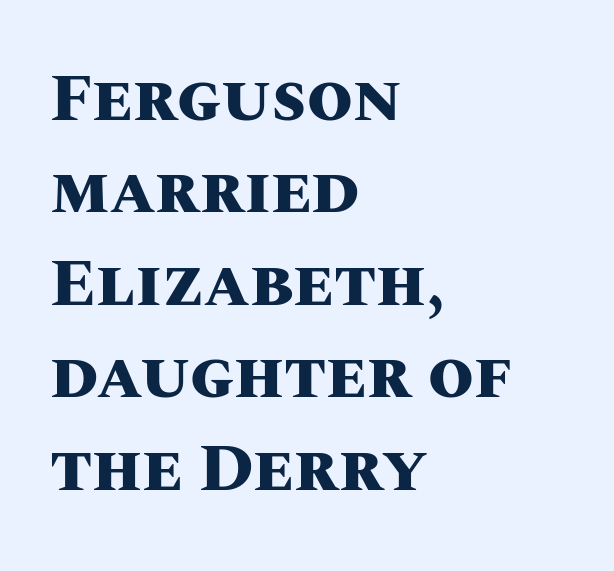
Q: Is the text bold? A: Yes.
Q: Is the text italic (slanted)? A: No, it is upright.
Q: Is the text underlined? A: No.
Q: How is the paragraph aligned? A: Left-aligned.
Q: Is the spacing between letters normal or unusually wide? A: Normal.
Q: Is the spacing between lines tight, normal or loose? A: Normal.
Q: Width (condensed, normal, or wide)? A: Normal.
Q: Stroke contrast? A: Medium.
Q: x-height? A: Large.
Q: Monospaced? A: No.
